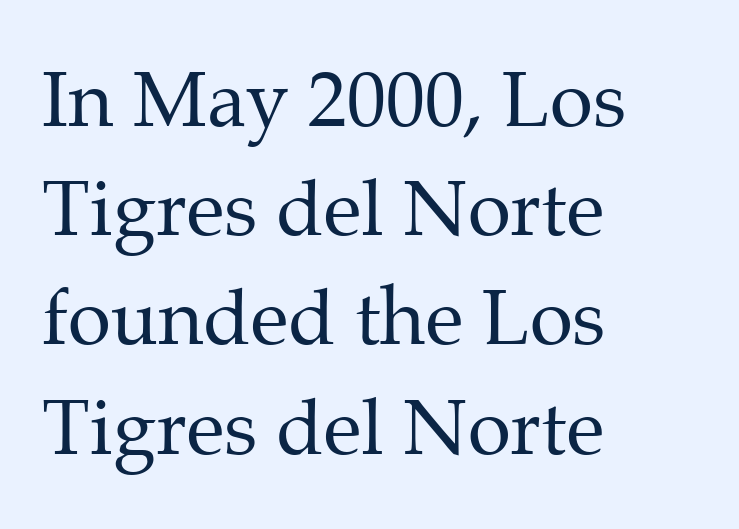
Q: Is the text bold? A: No.
Q: Is the text italic (slanted)? A: No, it is upright.
Q: Is the typeface a serif or a sans-serif typeface? A: Serif.
Q: Is the text underlined? A: No.
Q: How is the paragraph aligned? A: Left-aligned.
Q: Is the spacing between letters normal or unusually wide? A: Normal.
Q: Is the spacing between lines tight, normal or loose? A: Normal.
Q: Width (condensed, normal, or wide)? A: Normal.
Q: Stroke contrast? A: Medium.
Q: x-height? A: Medium.
Q: Monospaced? A: No.
